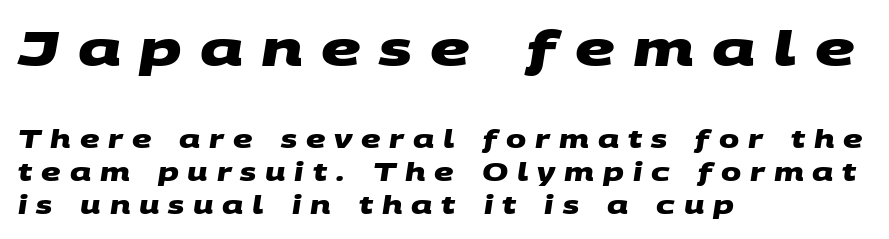
The image shows 49 px heavy, wide sans-serif type; set left-aligned, normal line spacing (1.37x), unusually wide letter spacing (+0.37 em), not underlined; the first (top) block is 2.04x larger; medium stroke contrast and a large x-height.
